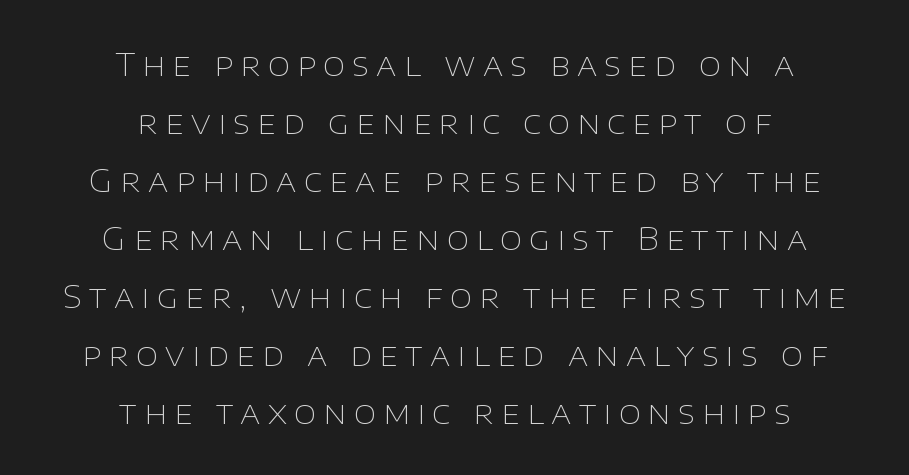
The image shows 32 px thin sans-serif type, upright; set centered, line spacing 1.81x, unusually wide letter spacing (+0.23 em), not underlined; low stroke contrast and a large x-height.
